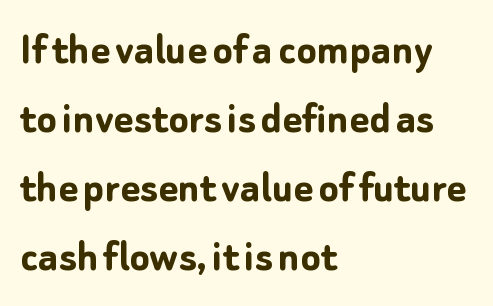
The image shows 47 px semibold sans-serif type, upright; set left-aligned, normal line spacing (1.47x), normal letter spacing, not underlined; low stroke contrast and a medium x-height.
